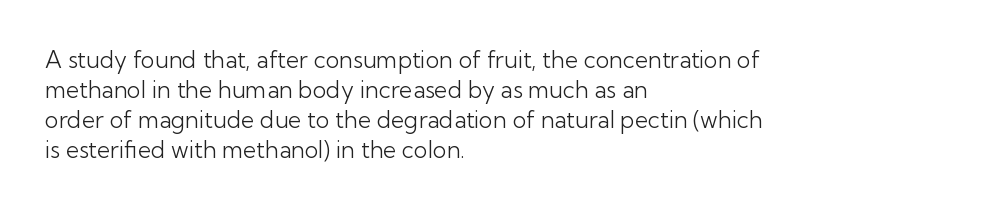
The image shows 23 px text type, upright; set left-aligned, normal line spacing (1.31x), normal letter spacing, not underlined.
